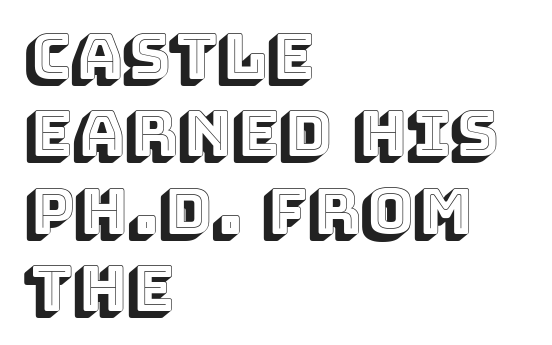
{"italic": "no", "width": "normal", "x_height": "large", "monospaced": "no", "underline": "no", "align": "left", "line_spacing_ratio": 1.23, "letter_spacing": "normal", "letter_spacing_em": 0.0, "glyph_px": 63}
